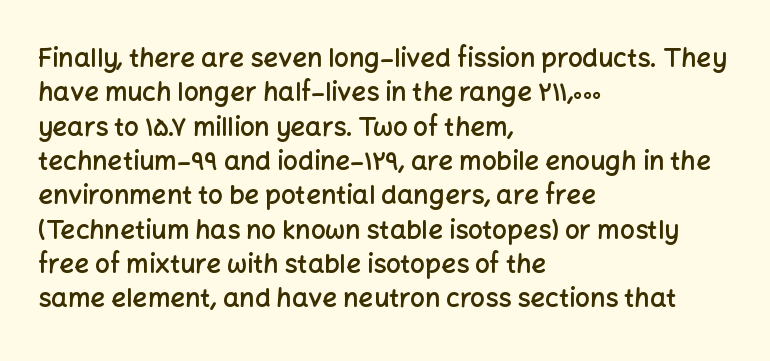
The image shows 26 px text type, upright; set left-aligned, normal line spacing (1.32x), normal letter spacing, not underlined.
